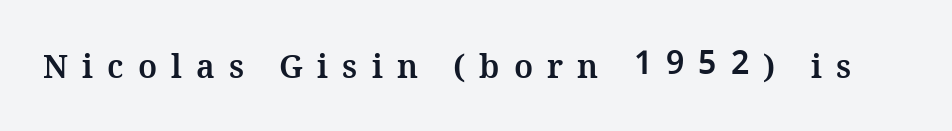
The image shows 32 px bold type, upright; set unusually wide letter spacing (+0.44 em), not underlined; medium stroke contrast and a medium x-height.
